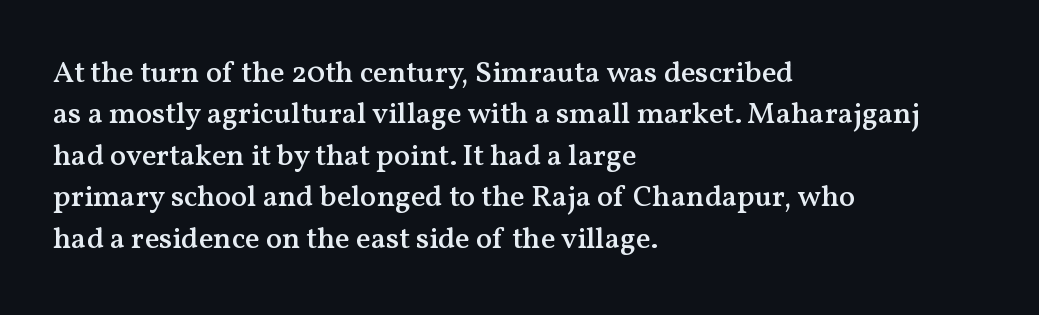
Q: Is the text bold? A: Semi-bold.
Q: Is the text italic (slanted)? A: No, it is upright.
Q: Is the typeface a serif or a sans-serif typeface? A: Serif.
Q: Is the text underlined? A: No.
Q: How is the paragraph aligned? A: Left-aligned.
Q: Is the spacing between letters normal or unusually wide? A: Normal.
Q: Is the spacing between lines tight, normal or loose? A: Normal.
Q: Width (condensed, normal, or wide)? A: Normal.
Q: Stroke contrast? A: Medium.
Q: x-height? A: Medium.
Q: Monospaced? A: No.
